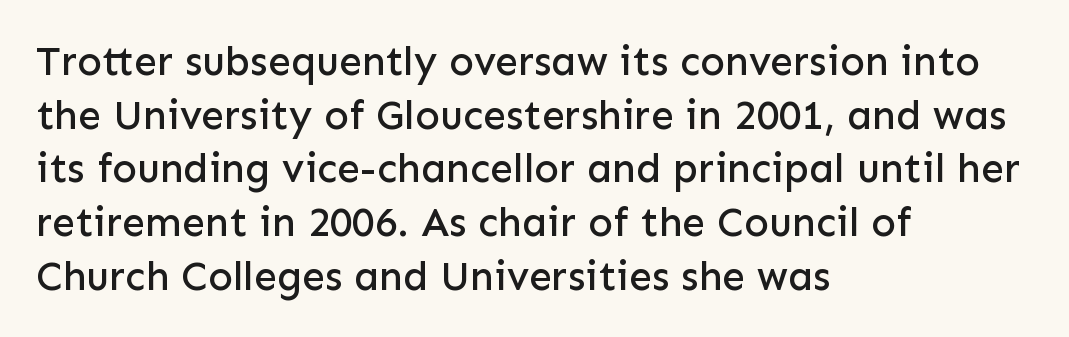
{"serif": "no", "italic": "no", "width": "normal", "stroke_contrast": "low", "x_height": "medium", "monospaced": "no", "underline": "no", "align": "left", "line_spacing": "normal", "line_spacing_ratio": 1.31, "letter_spacing": "normal", "letter_spacing_em": 0.0, "glyph_px": 41}
